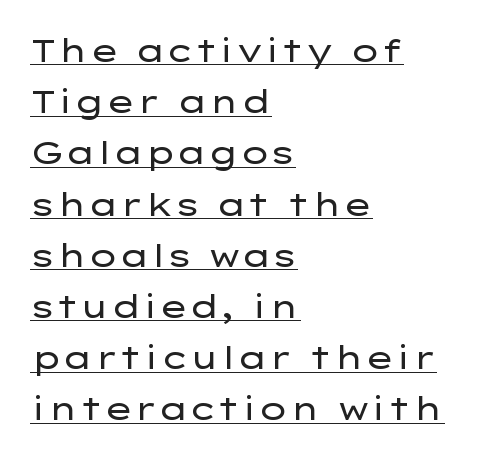
The image shows 32 px regular-weight, wide sans-serif type, upright; set left-aligned, normal line spacing (1.6x), normal letter spacing, underlined; low stroke contrast and a medium x-height.
